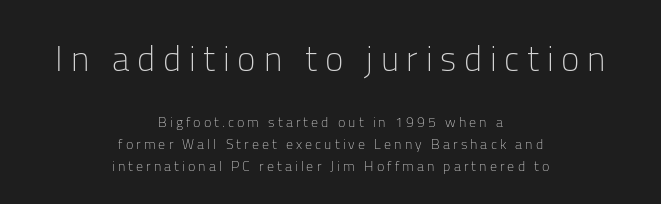
{"serif": "no", "italic": "no", "bold": "no", "weight": "light", "width": "normal", "stroke_contrast": "low", "x_height": "medium", "monospaced": "no", "underline": "no", "align": "center", "line_spacing": "normal", "line_spacing_ratio": 1.57, "letter_spacing": "wide", "letter_spacing_em": 0.22, "larger_block": "first", "size_ratio": 2.5, "glyph_px": 35}
